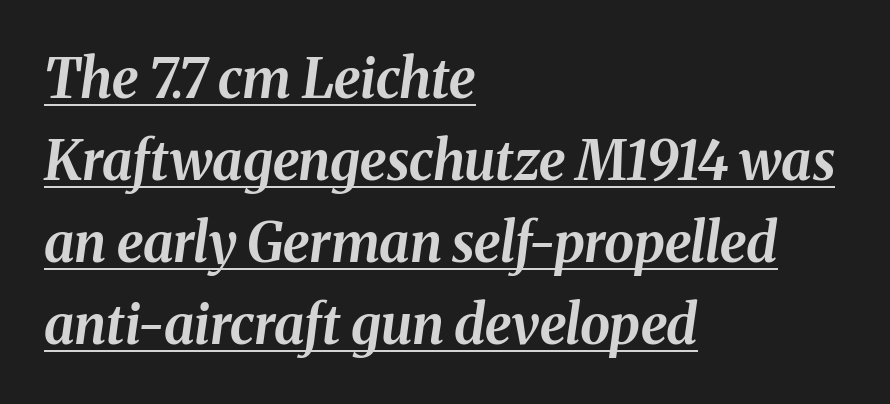
{"italic": "yes", "lean": "right", "slant_degrees": 8, "bold": "yes", "weight": "bold", "width": "normal", "stroke_contrast": "medium", "x_height": "medium", "monospaced": "no", "underline": "yes", "align": "left", "line_spacing": "normal", "line_spacing_ratio": 1.52, "letter_spacing": "normal", "letter_spacing_em": 0.0, "glyph_px": 54}
